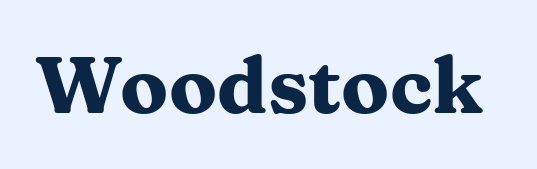
{"serif": "yes", "italic": "no", "bold": "yes", "weight": "heavy", "width": "wide", "stroke_contrast": "medium", "x_height": "medium", "monospaced": "no", "underline": "no", "letter_spacing": "normal", "letter_spacing_em": 0.0, "glyph_px": 79}
